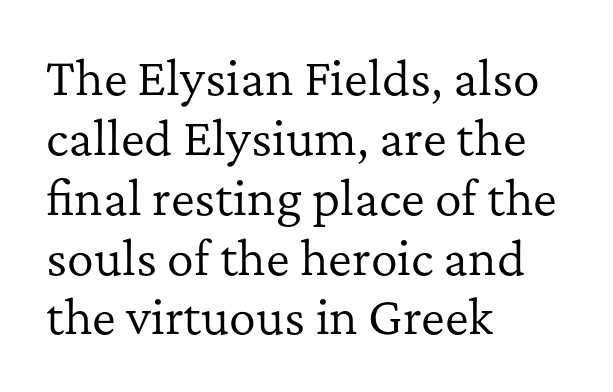
Q: Is the text bold? A: No.
Q: Is the text italic (slanted)? A: No, it is upright.
Q: Is the typeface a serif or a sans-serif typeface? A: Serif.
Q: Is the text underlined? A: No.
Q: How is the paragraph aligned? A: Left-aligned.
Q: Is the spacing between letters normal or unusually wide? A: Normal.
Q: Is the spacing between lines tight, normal or loose? A: Normal.
Q: Width (condensed, normal, or wide)? A: Normal.
Q: Stroke contrast? A: Low.
Q: x-height? A: Medium.
Q: Monospaced? A: No.
